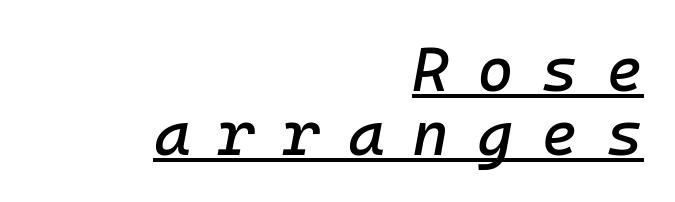
{"italic": "yes", "lean": "right", "slant_degrees": 10, "width": "normal", "stroke_contrast": "low", "x_height": "medium", "monospaced": "yes", "underline": "yes", "align": "right", "line_spacing": "tight", "line_spacing_ratio": 1.01, "letter_spacing": "wide", "letter_spacing_em": 0.44, "glyph_px": 63}
